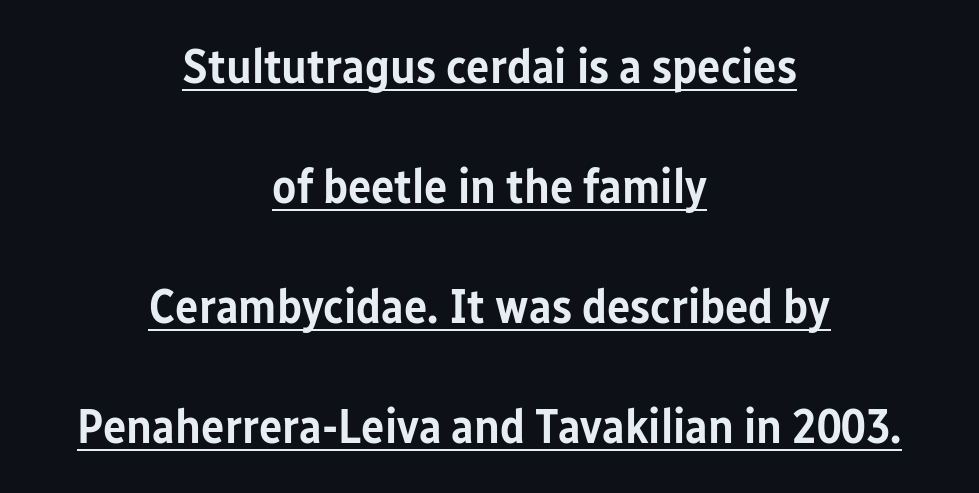
{"serif": "no", "italic": "no", "bold": "semi", "weight": "semibold", "width": "condensed", "stroke_contrast": "low", "x_height": "medium", "monospaced": "no", "underline": "yes", "align": "center", "line_spacing": "loose", "line_spacing_ratio": 2.45, "letter_spacing": "normal", "letter_spacing_em": 0.0, "glyph_px": 49}
